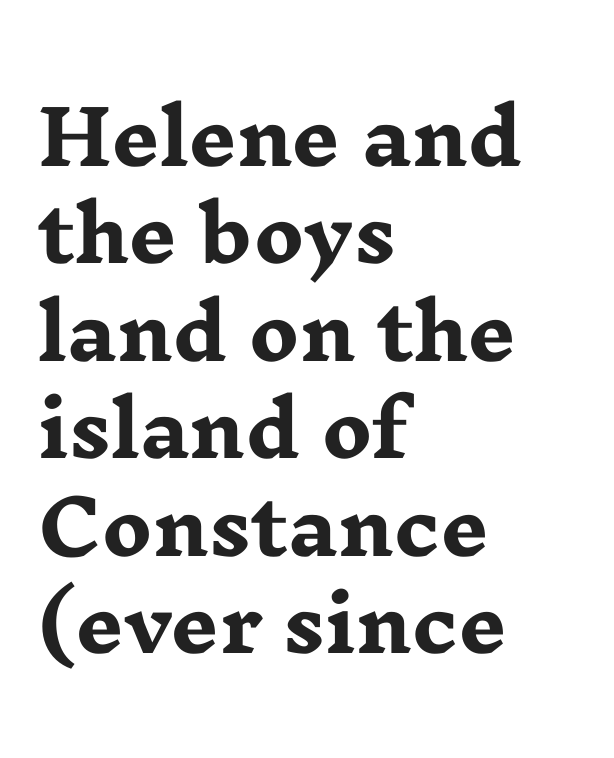
Q: Is the text bold? A: Yes.
Q: Is the text italic (slanted)? A: No, it is upright.
Q: Is the typeface a serif or a sans-serif typeface? A: Serif.
Q: Is the text underlined? A: No.
Q: How is the paragraph aligned? A: Left-aligned.
Q: Is the spacing between letters normal or unusually wide? A: Normal.
Q: Is the spacing between lines tight, normal or loose? A: Normal.
Q: Width (condensed, normal, or wide)? A: Wide.
Q: Stroke contrast? A: Low.
Q: x-height? A: Medium.
Q: Monospaced? A: No.
